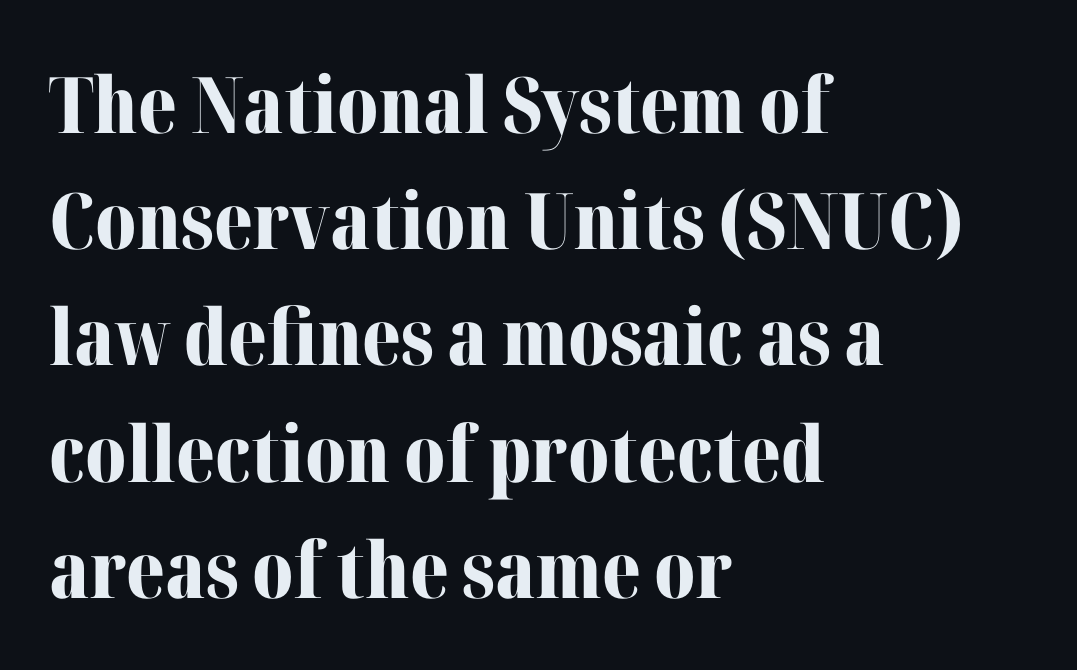
The foot of each line stays bare and open. The letters advance in unequal steps, a hallmark of proportional type. The face used here has the dense, thick strokes of a bold. The letters stand straight up with perfectly vertical stems. This sample keeps an unexceptional amount of space between lines.
